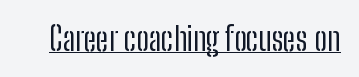
Stem width sits at or under what a default text font uses. Nothing sits at the stroke ends, so this counts as sans-serif. What stands out about the letter spacing? Nothing — it is the standard amount. Ordinary non-slanted type is in use. The rendering uses natural spacing where letterforms have individual widths.
